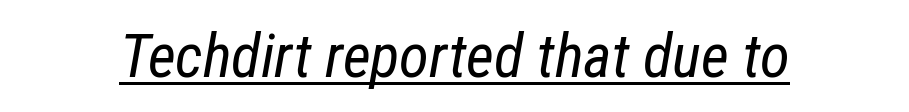
Q: Is the text bold? A: No.
Q: Is the text italic (slanted)? A: Yes, it leans right by about 12 degrees.
Q: Is the text underlined? A: Yes.
Q: Is the spacing between letters normal or unusually wide? A: Normal.
Q: Width (condensed, normal, or wide)? A: Condensed.
Q: Stroke contrast? A: Low.
Q: x-height? A: Medium.
Q: Monospaced? A: No.
